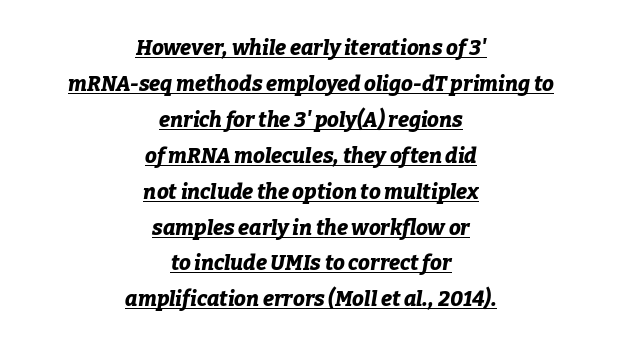
The image shows 21 px bold type, italic (leaning right); set centered, line spacing 1.71x, normal letter spacing, underlined.
